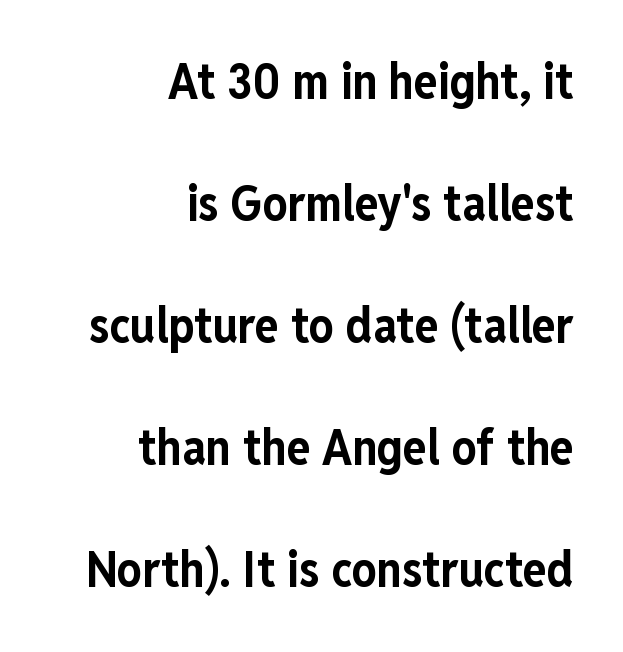
The image shows 49 px bold, condensed sans-serif type, upright; set right-aligned, loose line spacing (2.49x), normal letter spacing, not underlined; low stroke contrast and a medium x-height.
